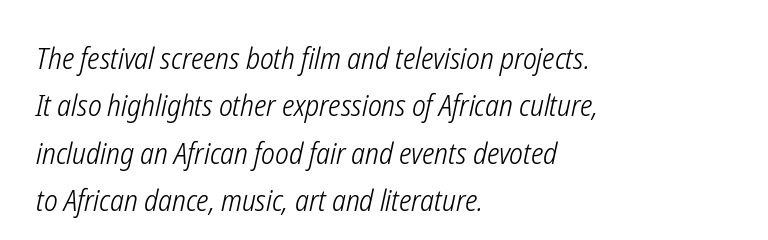
Tracking value appears to be zero — textbook default spacing. Character widths vary here, with narrow letters taking less room than wide ones. The typesetter chose a ragged-right arrangement here. The area under the type is left untouched. Quick note: italic. The line-height multiplier appears to be the usual default.
